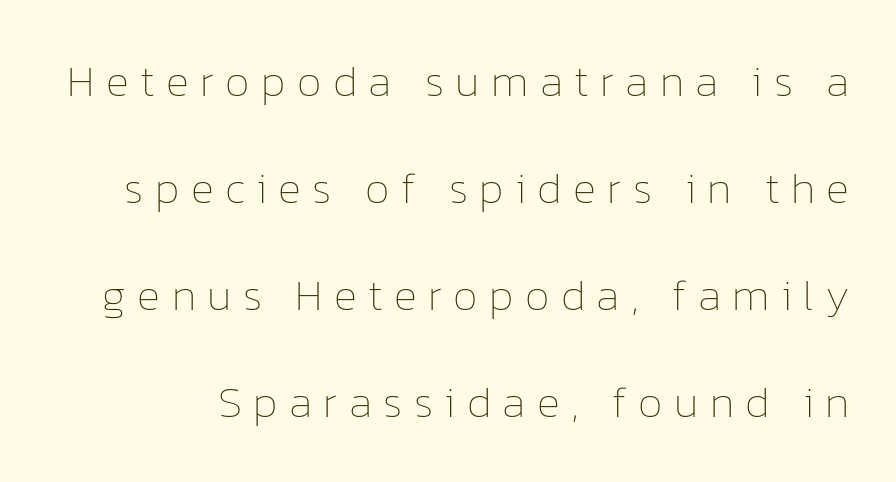
Glance below the letters and you will spot only blank space. Varying glyph widths throughout — classic text-font behaviour. The letterforms stand isolated, each surrounded by extra space. Posture: upright roman. If you measured baseline to baseline, you'd find a long distance. The weight would be labelled regular, book, light, or lighter still.
